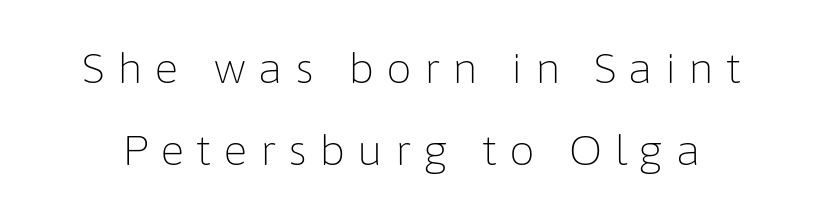
The image shows 41 px light sans-serif type, upright; set loose line spacing (2.0x), unusually wide letter spacing (+0.29 em), not underlined; low stroke contrast and a medium x-height.
